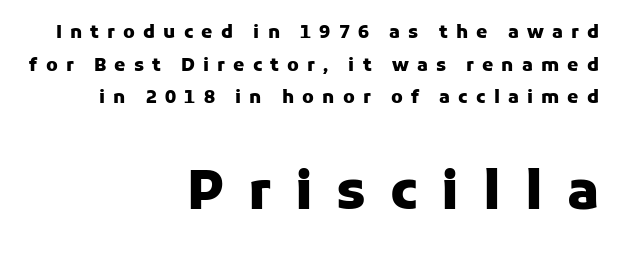
Type size steps up from the first block to the second. The rendering uses natural spacing where letterforms have individual widths. In CSS terms this would be text-align: right. This sample uses a sans-serif face. Descender tails drop into unmarked territory. The letters are bold, with thick, heavy strokes.
